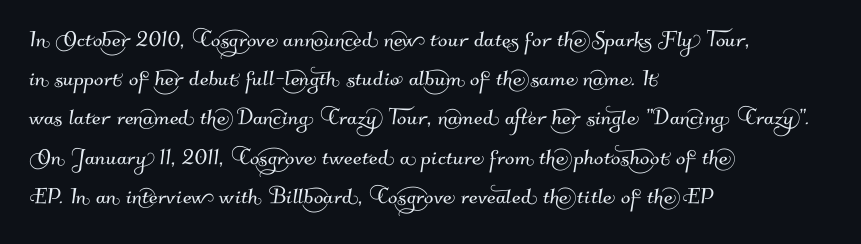
The space beneath each line is pristine and unruled. Is this a fixed-width face? No — the glyphs have proportional, varying widths. I'd call this a sans setting — the letters go barefoot. The ragged edge is on the right, which tells us the setting is flush left.
